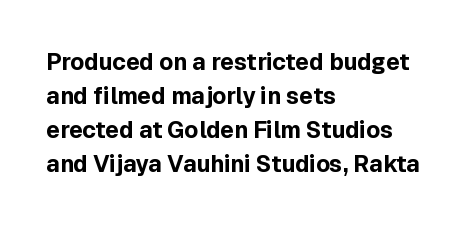
{"italic": "no", "bold": "yes", "underline": "no", "align": "left", "line_spacing": "normal", "line_spacing_ratio": 1.48, "letter_spacing": "normal", "letter_spacing_em": 0.0, "glyph_px": 23}
